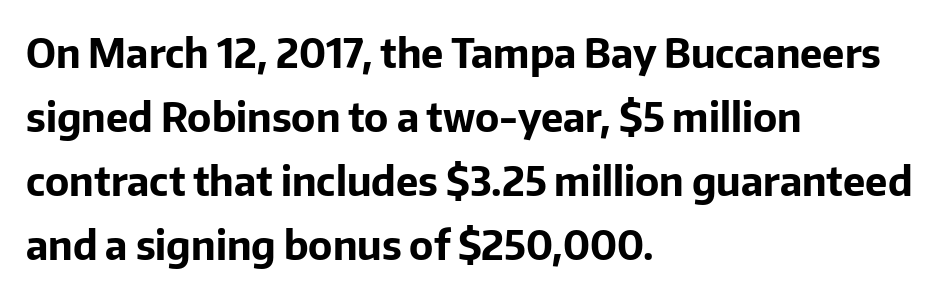
Q: Is the text bold? A: Yes.
Q: Is the text italic (slanted)? A: No, it is upright.
Q: Is the typeface a serif or a sans-serif typeface? A: Sans-serif.
Q: Is the text underlined? A: No.
Q: How is the paragraph aligned? A: Left-aligned.
Q: Is the spacing between letters normal or unusually wide? A: Normal.
Q: Is the spacing between lines tight, normal or loose? A: Normal.
Q: Width (condensed, normal, or wide)? A: Normal.
Q: Stroke contrast? A: Low.
Q: x-height? A: Medium.
Q: Monospaced? A: No.
